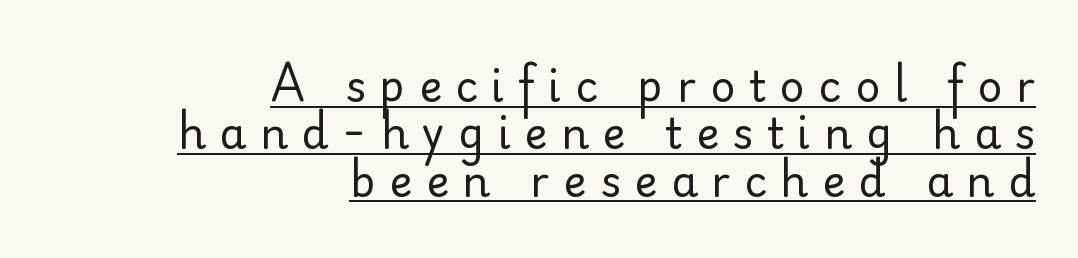
Q: Is the text bold? A: No.
Q: Is the text italic (slanted)? A: No, it is upright.
Q: Is the typeface a serif or a sans-serif typeface? A: Sans-serif.
Q: Is the text underlined? A: Yes.
Q: How is the paragraph aligned? A: Right-aligned.
Q: Is the spacing between letters normal or unusually wide? A: Unusually wide.
Q: Is the spacing between lines tight, normal or loose? A: Tight.
Q: Width (condensed, normal, or wide)? A: Normal.
Q: Stroke contrast? A: Low.
Q: x-height? A: Small.
Q: Monospaced? A: No.
